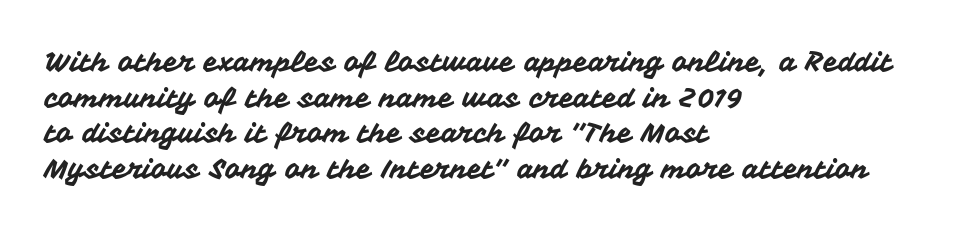
Q: Is the text italic (slanted)? A: Yes.
Q: Is the text underlined? A: No.
Q: How is the paragraph aligned? A: Left-aligned.
Q: Is the spacing between letters normal or unusually wide? A: Normal.
Q: Is the spacing between lines tight, normal or loose? A: Normal.
